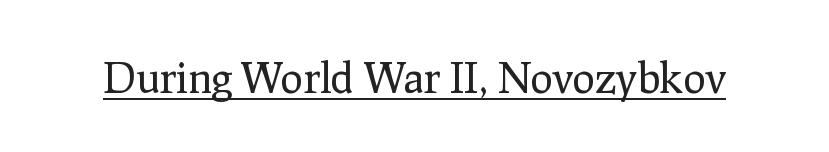
Q: Is the text bold? A: No.
Q: Is the text italic (slanted)? A: No, it is upright.
Q: Is the typeface a serif or a sans-serif typeface? A: Serif.
Q: Is the text underlined? A: Yes.
Q: Is the spacing between letters normal or unusually wide? A: Normal.
Q: Width (condensed, normal, or wide)? A: Normal.
Q: Stroke contrast? A: Low.
Q: x-height? A: Medium.
Q: Monospaced? A: No.
